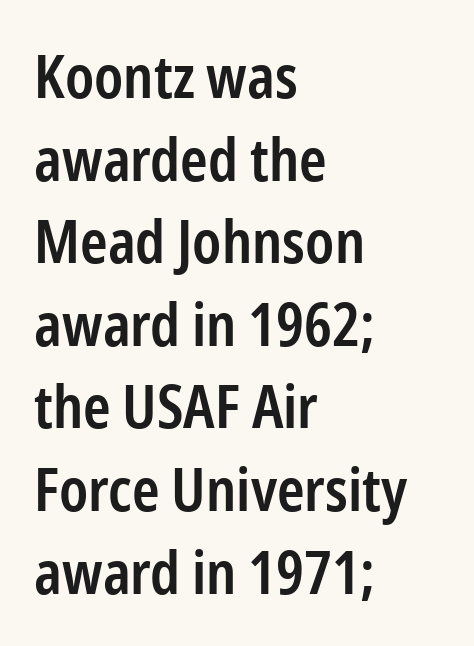
The image shows 59 px semibold, condensed sans-serif type, upright; set left-aligned, normal line spacing (1.4x), normal letter spacing, not underlined; low stroke contrast and a medium x-height.
